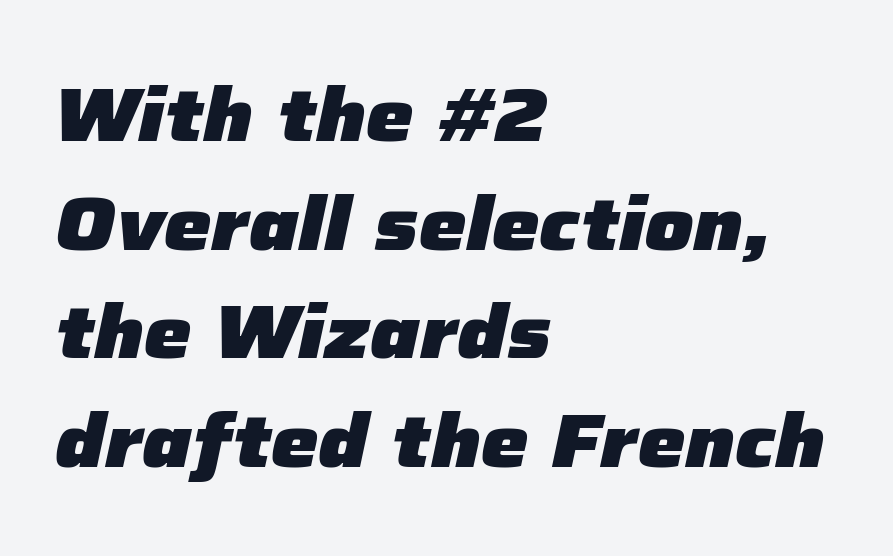
{"italic": "yes", "lean": "right", "slant_degrees": 12, "bold": "yes", "weight": "heavy", "width": "normal", "stroke_contrast": "low", "x_height": "medium", "monospaced": "no", "underline": "no", "align": "left", "line_spacing": "normal", "line_spacing_ratio": 1.45, "letter_spacing": "normal", "letter_spacing_em": 0.0, "glyph_px": 75}
